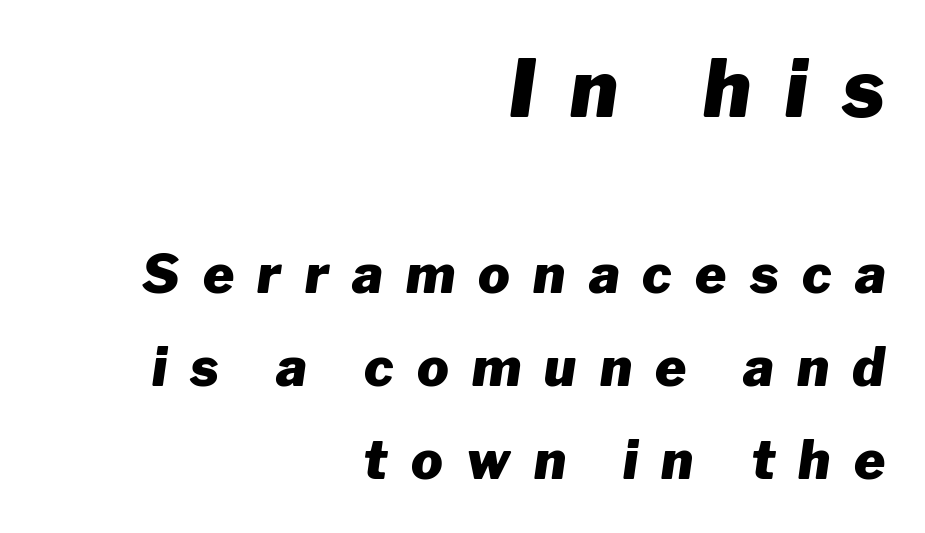
It's the slanting kind of type. Varying glyph widths throughout — classic text-font behaviour. The line texture is sparse and dotted thanks to wide tracking. The rendering anchors every line to the right-hand side. The face used here has the dense, thick strokes of a bold.
